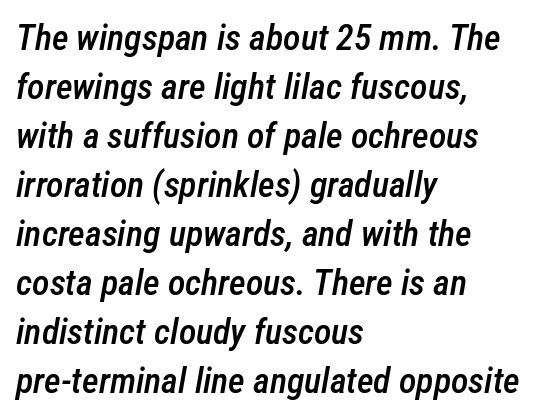
The image shows 36 px semibold, condensed type, italic (leaning right); set left-aligned, normal line spacing (1.36x), normal letter spacing, not underlined; low stroke contrast and a medium x-height.
